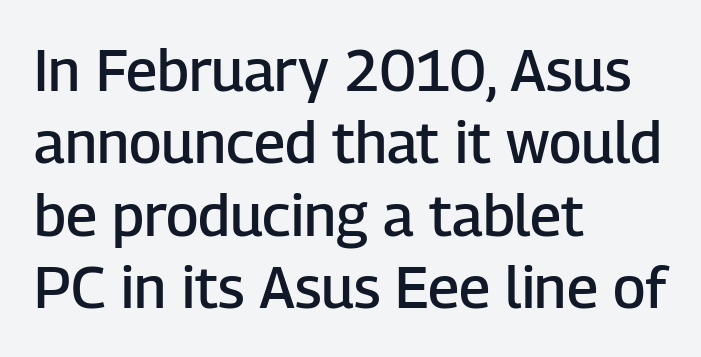
{"serif": "no", "italic": "no", "bold": "semi", "weight": "semibold", "width": "normal", "stroke_contrast": "low", "x_height": "medium", "monospaced": "no", "underline": "no", "align": "left", "line_spacing": "normal", "line_spacing_ratio": 1.25, "letter_spacing": "normal", "letter_spacing_em": 0.0, "glyph_px": 58}
